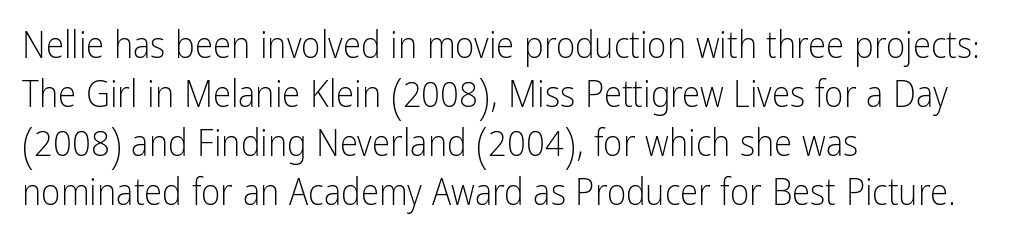
{"serif": "no", "italic": "no", "bold": "no", "weight": "light", "width": "condensed", "stroke_contrast": "low", "x_height": "medium", "monospaced": "no", "underline": "no", "align": "left", "line_spacing": "normal", "line_spacing_ratio": 1.32, "letter_spacing": "normal", "letter_spacing_em": 0.0, "glyph_px": 37}
